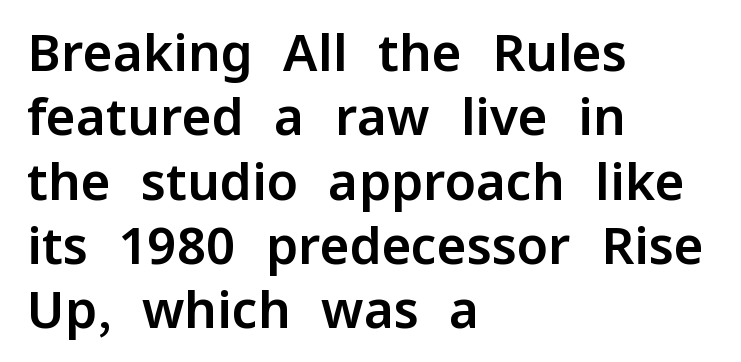
The image shows 51 px sans-serif type, upright; set left-aligned, normal line spacing (1.26x), normal letter spacing, not underlined; low stroke contrast and a medium x-height.
